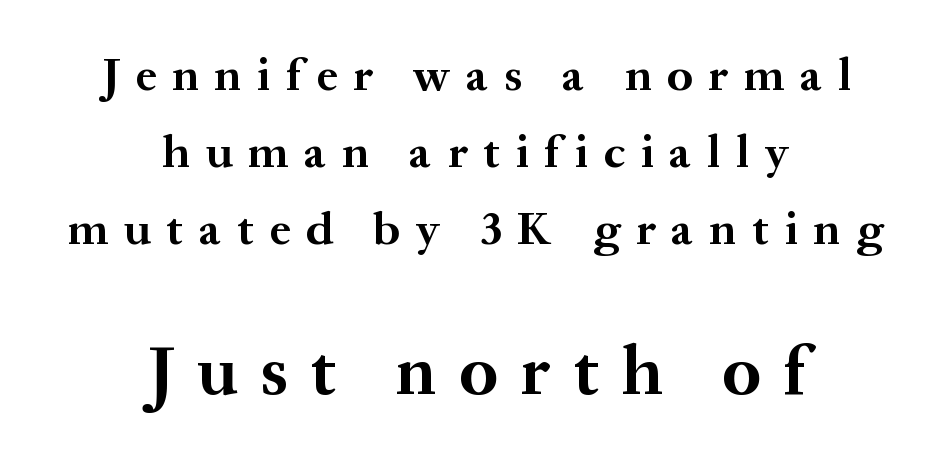
Q: Is the text bold? A: Yes.
Q: Is the text italic (slanted)? A: No, it is upright.
Q: Is the typeface a serif or a sans-serif typeface? A: Serif.
Q: Is the text underlined? A: No.
Q: How is the paragraph aligned? A: Centered.
Q: Is the spacing between letters normal or unusually wide? A: Unusually wide.
Q: Is the spacing between lines tight, normal or loose? A: Normal.
Q: Which block of text is set in a larger size, the first (top) or the second (bottom)? A: The second (bottom) one.
Q: Width (condensed, normal, or wide)? A: Normal.
Q: Stroke contrast? A: Medium.
Q: x-height? A: Medium.
Q: Monospaced? A: No.
